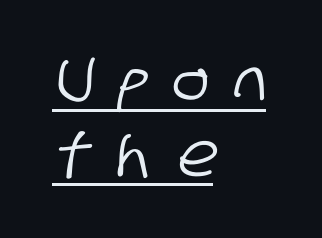
Q: Is the typeface a serif or a sans-serif typeface? A: Sans-serif.
Q: Is the text underlined? A: Yes.
Q: How is the paragraph aligned? A: Left-aligned.
Q: Is the spacing between letters normal or unusually wide? A: Unusually wide.
Q: Width (condensed, normal, or wide)? A: Condensed.
Q: Stroke contrast? A: Low.
Q: x-height? A: Large.
Q: Monospaced? A: No.
